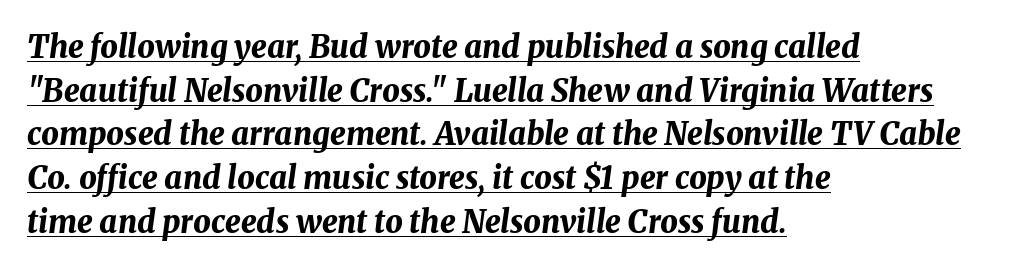
Students, note that the glyphs here touch the page at normal intervals. A full-strength bold gives these letters their thick strokes. Varying glyph widths throughout — classic text-font behaviour. Baseline-to-baseline distance is the conventional proportion of letter height. Reading down the block, your eye returns to a fixed left position each line.
